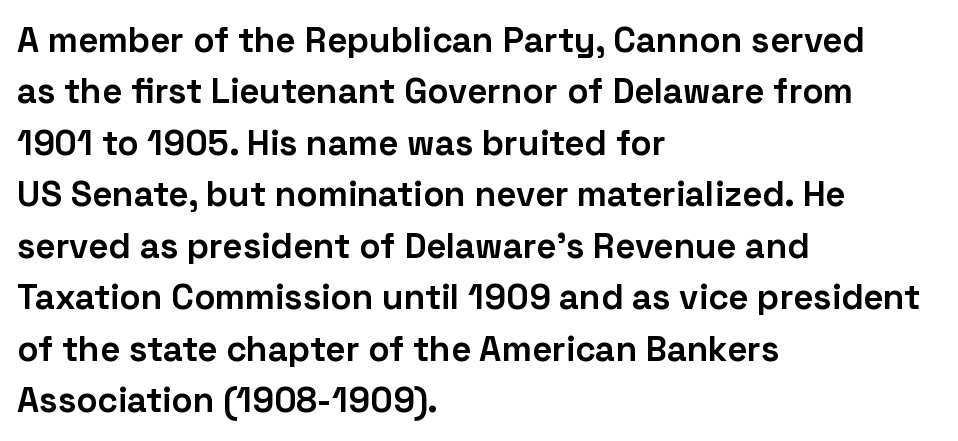
Q: Is the text bold? A: Yes.
Q: Is the text italic (slanted)? A: No, it is upright.
Q: Is the typeface a serif or a sans-serif typeface? A: Sans-serif.
Q: Is the text underlined? A: No.
Q: How is the paragraph aligned? A: Left-aligned.
Q: Is the spacing between letters normal or unusually wide? A: Normal.
Q: Is the spacing between lines tight, normal or loose? A: Normal.
Q: Width (condensed, normal, or wide)? A: Normal.
Q: Stroke contrast? A: Low.
Q: x-height? A: Medium.
Q: Monospaced? A: No.
